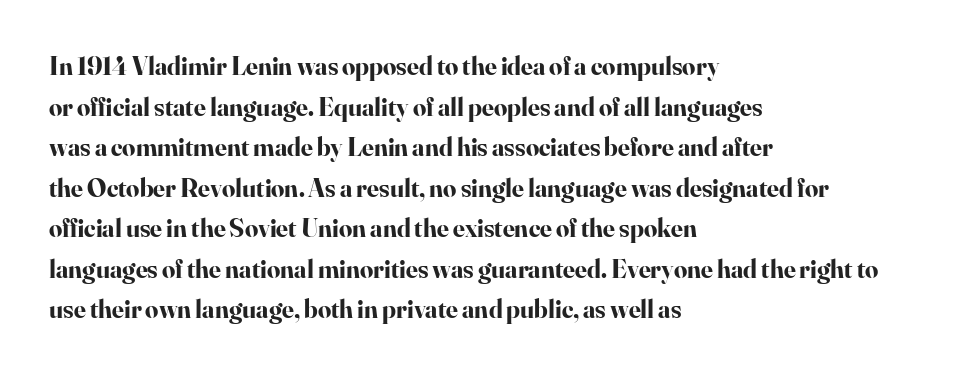
Q: Is the text bold? A: Yes.
Q: Is the text italic (slanted)? A: No, it is upright.
Q: Is the text underlined? A: No.
Q: How is the paragraph aligned? A: Left-aligned.
Q: Is the spacing between letters normal or unusually wide? A: Normal.
Q: Is the spacing between lines tight, normal or loose? A: Normal.
